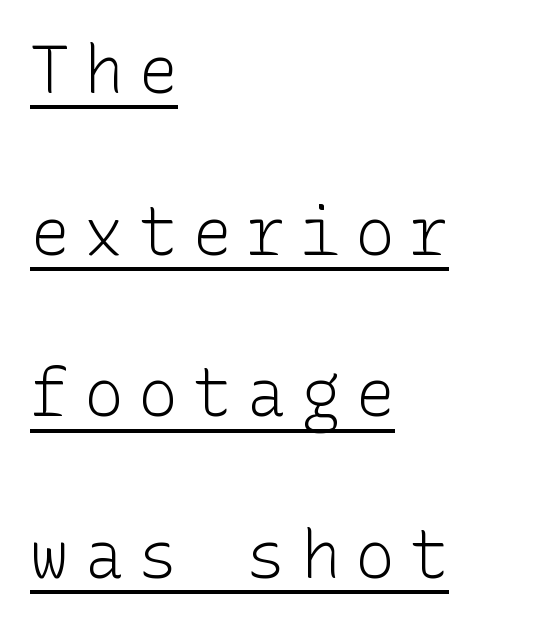
The lettering is marked with a stroke running underneath it. Each stroke keeps to a modest, everyday thickness or less. The type sits square on the baseline with zero lean. Does the leading feel generous? Absolutely, it's lavish. What kind of face is this? One without serifs — a sans. The rendering anchors every line to the left-hand side.
